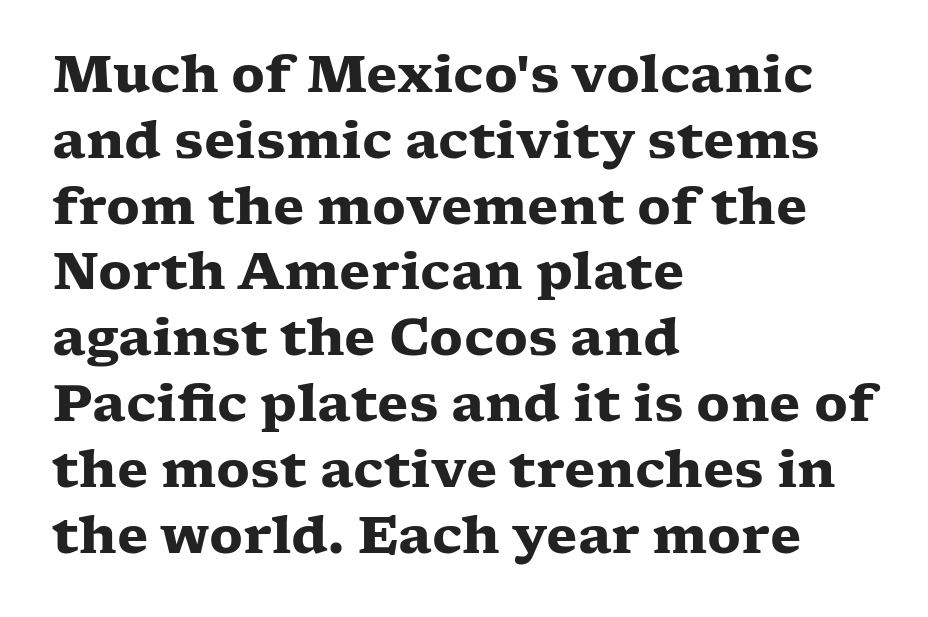
A typesetter would mark this as roman, not italic. Check where the strokes stop: tiny serifs finish them off. The specimen omits any rule beneath the text block's lines. Observe the ordinary spacing: letters are neighbours, not strangers.
